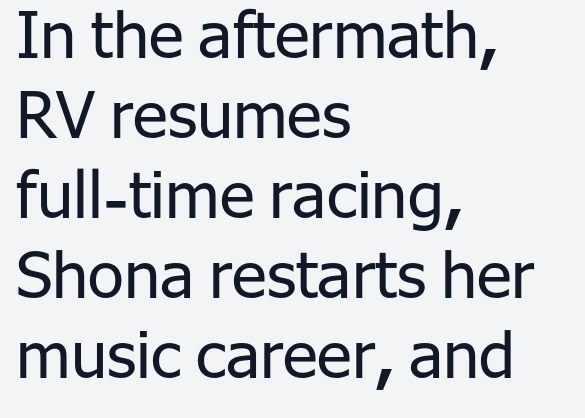
Q: Is the text bold? A: No.
Q: Is the text italic (slanted)? A: No, it is upright.
Q: Is the typeface a serif or a sans-serif typeface? A: Sans-serif.
Q: Is the text underlined? A: No.
Q: How is the paragraph aligned? A: Left-aligned.
Q: Is the spacing between letters normal or unusually wide? A: Normal.
Q: Width (condensed, normal, or wide)? A: Normal.
Q: Stroke contrast? A: Low.
Q: x-height? A: Medium.
Q: Monospaced? A: No.
